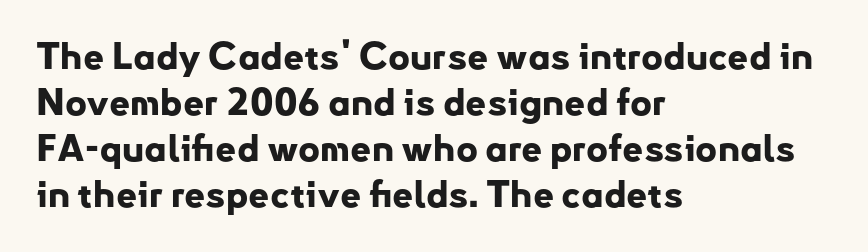
Anything drawn beneath the words? Only blank space. Caption: standard tracking, unaltered. Where is the straight margin? On the left. The letters are bold, with thick, heavy strokes. Character widths vary here, with narrow letters taking less room than wide ones.
